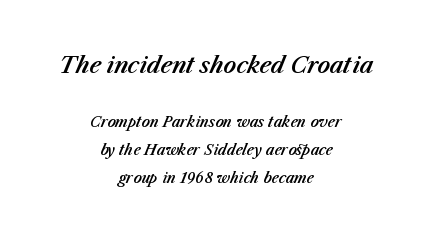
The foot of each line stays bare and open. The line texture is even and compact thanks to regular tracking. Looking at the ascenders, they clearly lean. Large over small — that's the arrangement of the two blocks here.
